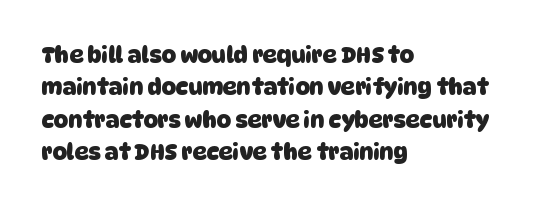
Q: Is the text bold? A: Yes.
Q: Is the text underlined? A: No.
Q: How is the paragraph aligned? A: Left-aligned.
Q: Is the spacing between letters normal or unusually wide? A: Normal.
Q: Is the spacing between lines tight, normal or loose? A: Normal.
